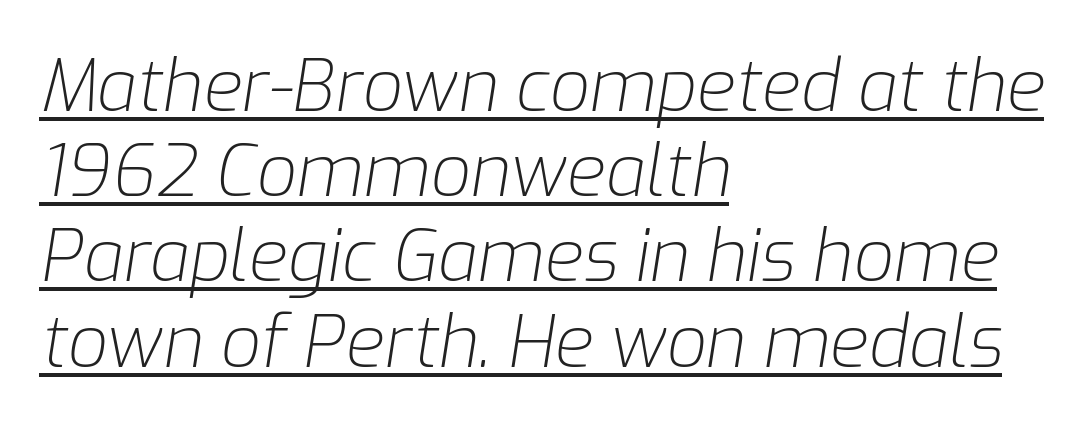
Q: Is the text bold? A: No.
Q: Is the text italic (slanted)? A: Yes, it leans right by about 9 degrees.
Q: Is the text underlined? A: Yes.
Q: How is the paragraph aligned? A: Left-aligned.
Q: Is the spacing between letters normal or unusually wide? A: Normal.
Q: Width (condensed, normal, or wide)? A: Normal.
Q: Stroke contrast? A: Low.
Q: x-height? A: Medium.
Q: Monospaced? A: No.
